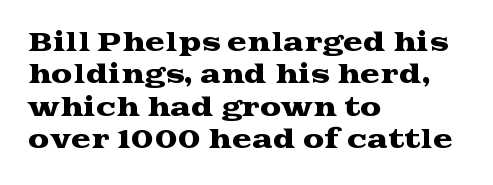
The image shows 24 px text type, upright; set left-aligned, normal line spacing (1.35x), normal letter spacing, not underlined.
